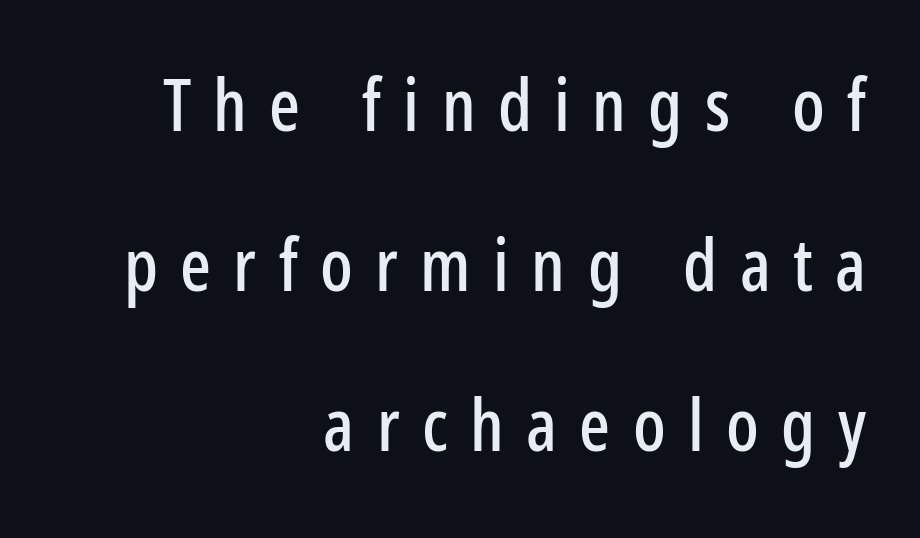
Q: Is the text italic (slanted)? A: No, it is upright.
Q: Is the typeface a serif or a sans-serif typeface? A: Sans-serif.
Q: Is the text underlined? A: No.
Q: How is the paragraph aligned? A: Right-aligned.
Q: Is the spacing between letters normal or unusually wide? A: Unusually wide.
Q: Is the spacing between lines tight, normal or loose? A: Loose.
Q: Width (condensed, normal, or wide)? A: Condensed.
Q: Stroke contrast? A: Low.
Q: x-height? A: Medium.
Q: Monospaced? A: No.
